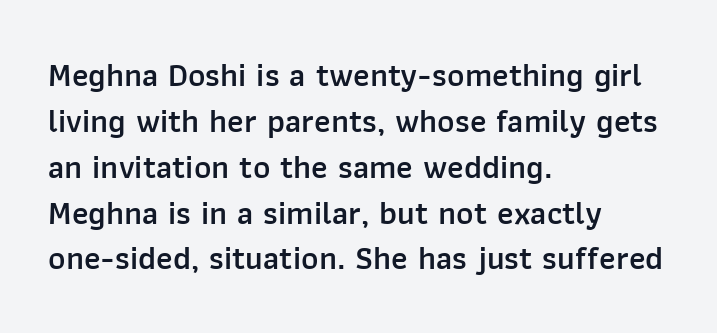
{"serif": "no", "italic": "no", "bold": "semi", "weight": "semibold", "width": "normal", "stroke_contrast": "low", "x_height": "medium", "monospaced": "no", "underline": "no", "align": "left", "line_spacing": "normal", "line_spacing_ratio": 1.39, "letter_spacing": "normal", "letter_spacing_em": 0.0, "glyph_px": 33}
